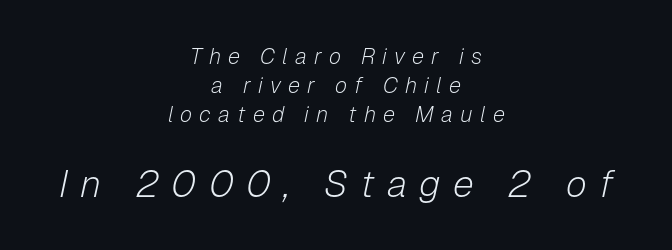
The image shows 38 px light type, italic (leaning right); set centered, normal line spacing (1.31x), unusually wide letter spacing (+0.33 em), not underlined; the second (bottom) block is 1.73x larger; low stroke contrast and a medium x-height.
